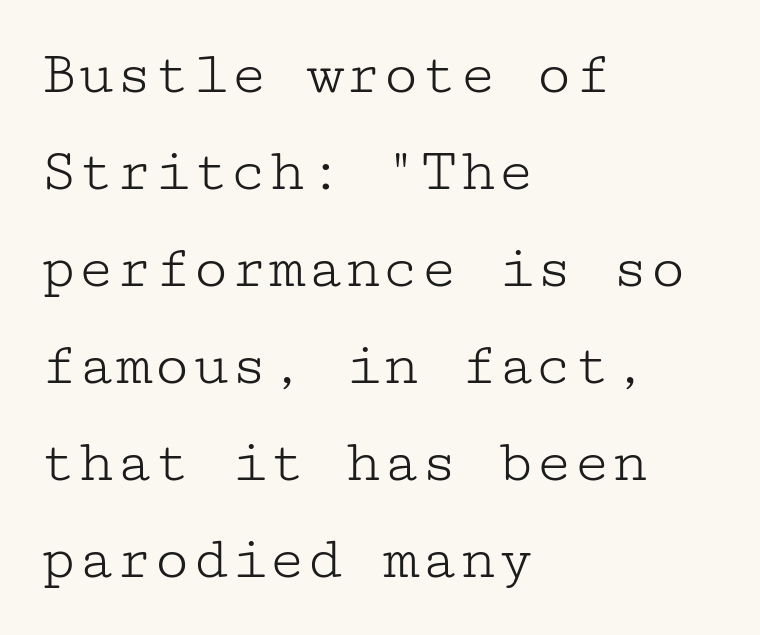
{"serif": "yes", "italic": "no", "bold": "no", "weight": "light", "width": "wide", "stroke_contrast": "low", "x_height": "medium", "underline": "no", "align": "left", "line_spacing": "normal", "line_spacing_ratio": 1.54, "letter_spacing": "normal", "letter_spacing_em": 0.0, "glyph_px": 63}
